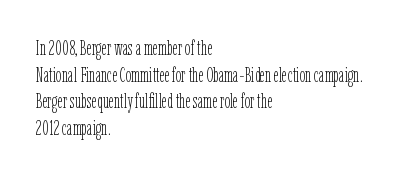
{"italic": "no", "bold": "no", "underline": "no", "align": "left", "line_spacing": "normal", "line_spacing_ratio": 1.33, "letter_spacing": "normal", "letter_spacing_em": 0.0, "glyph_px": 20}
